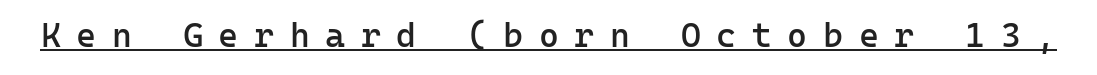
The image shows 34 px semibold sans-serif type, upright, monospaced; set unusually wide letter spacing (+0.46 em), underlined; low stroke contrast and a medium x-height.
